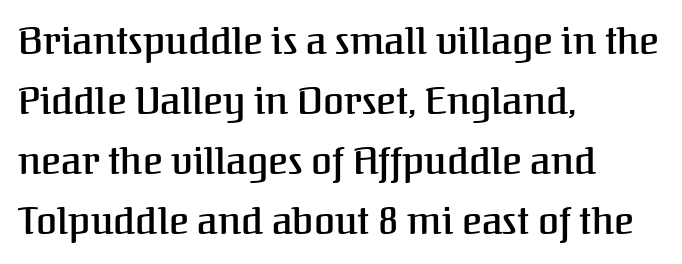
The image shows 38 px semibold serif type, upright; set left-aligned, normal line spacing (1.58x), normal letter spacing, not underlined; medium stroke contrast and a medium x-height.
